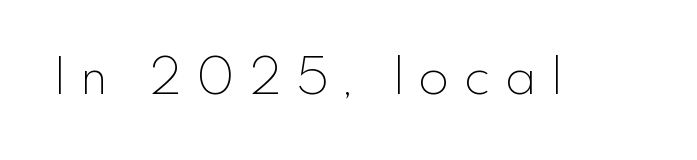
Spacing verdict: proportional, widths tailored to each character. Observe the wide spacing: letters keep a clear distance from each other. A clean baseline with only descenders dipping below it. In terms of posture, this sample is upright. Serifs: no, the terminals of the letterforms are clean.
